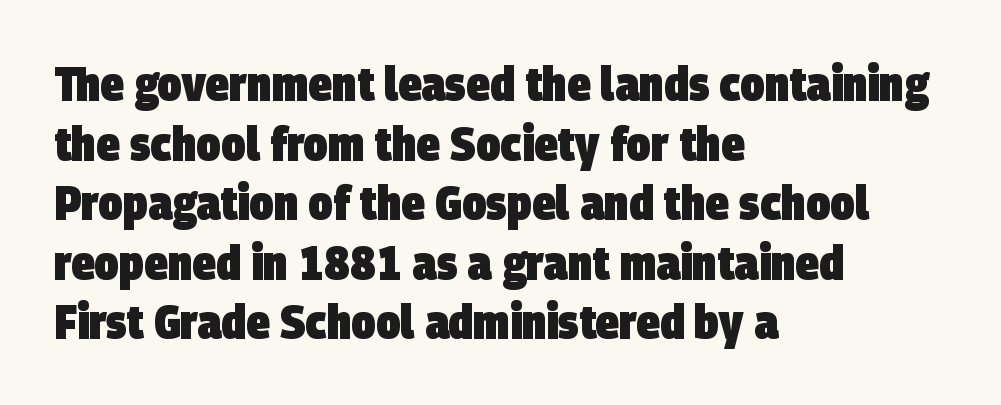
The image shows 48 px heavy, condensed sans-serif type; set left-aligned, line spacing 1.24x, normal letter spacing, not underlined; low stroke contrast and a large x-height.
